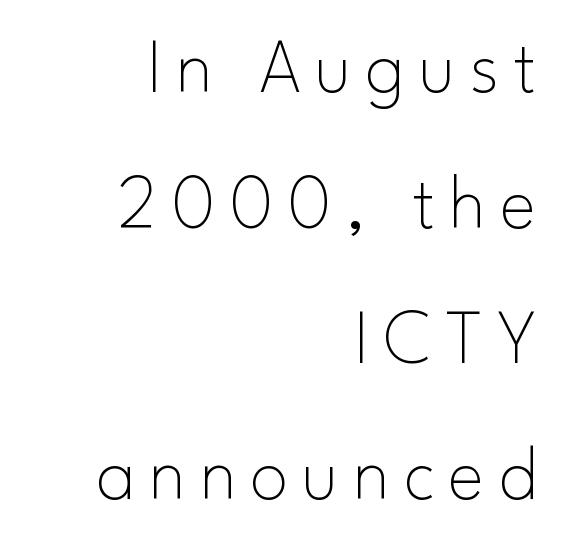
The image shows 77 px thin sans-serif type, upright; set right-aligned, line spacing 1.76x, not underlined; low stroke contrast and a small x-height.
